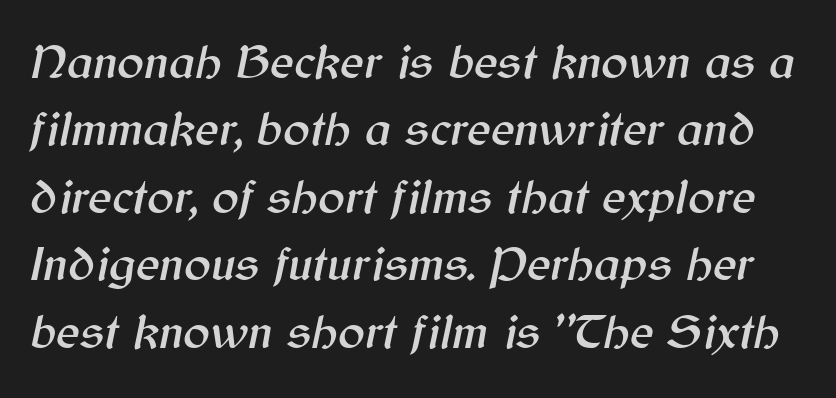
Q: Is the text italic (slanted)? A: Yes, it leans right by about 12 degrees.
Q: Is the text underlined? A: No.
Q: Is the spacing between letters normal or unusually wide? A: Normal.
Q: Is the spacing between lines tight, normal or loose? A: Normal.
Q: Width (condensed, normal, or wide)? A: Normal.
Q: Stroke contrast? A: Medium.
Q: x-height? A: Medium.
Q: Monospaced? A: No.
